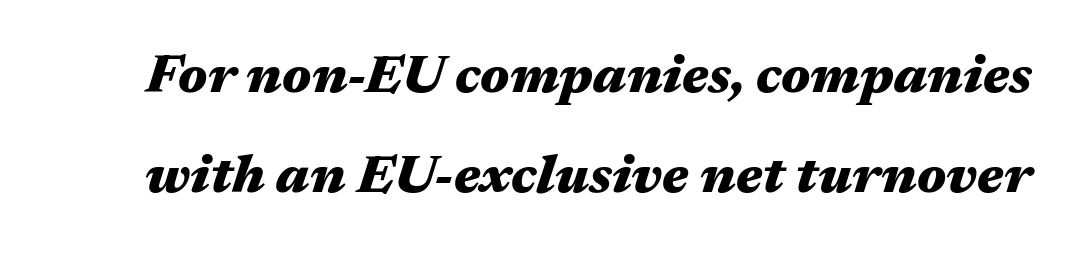
Q: Is the text bold? A: Yes.
Q: Is the text italic (slanted)? A: Yes, it leans right by about 17 degrees.
Q: Is the text underlined? A: No.
Q: Is the spacing between letters normal or unusually wide? A: Normal.
Q: Width (condensed, normal, or wide)? A: Wide.
Q: Stroke contrast? A: Medium.
Q: x-height? A: Medium.
Q: Monospaced? A: No.
